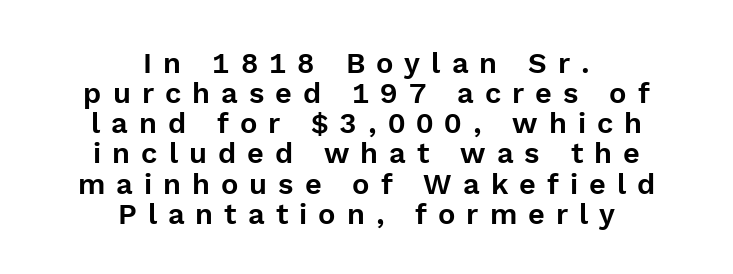
One glance says dense: line gaps are narrower than usual. I'd call this a sans setting — the letters go barefoot. Does the copy run flush right? No — it is centered line by line. Style check: upright. Descenders hang freely into open space.
